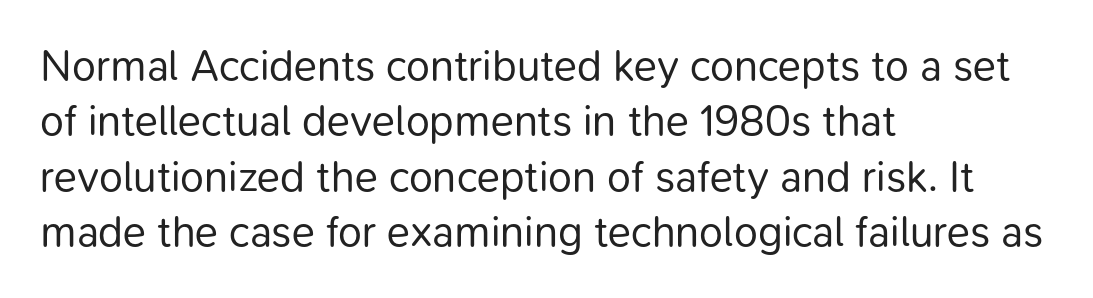
{"serif": "no", "italic": "no", "bold": "no", "weight": "regular", "width": "normal", "stroke_contrast": "low", "x_height": "medium", "monospaced": "no", "underline": "no", "align": "left", "line_spacing": "normal", "line_spacing_ratio": 1.29, "letter_spacing": "normal", "letter_spacing_em": 0.0, "glyph_px": 43}
